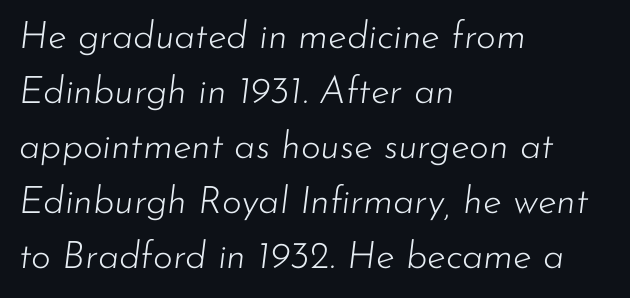
The paragraph has a hard left edge and a soft right edge. Stroke mass is kept to a normal reading level or below. Is this a fixed-width face? No — the glyphs have proportional, varying widths. The letters are slanted; this is an italic face. This rendering leaves character spacing at its baseline value. Horizontal bands of white between lines are of average thickness.
